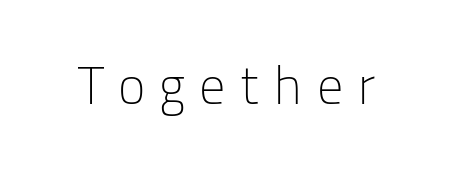
The image shows 52 px light sans-serif type, upright; set unusually wide letter spacing (+0.27 em), not underlined; low stroke contrast and a medium x-height.
